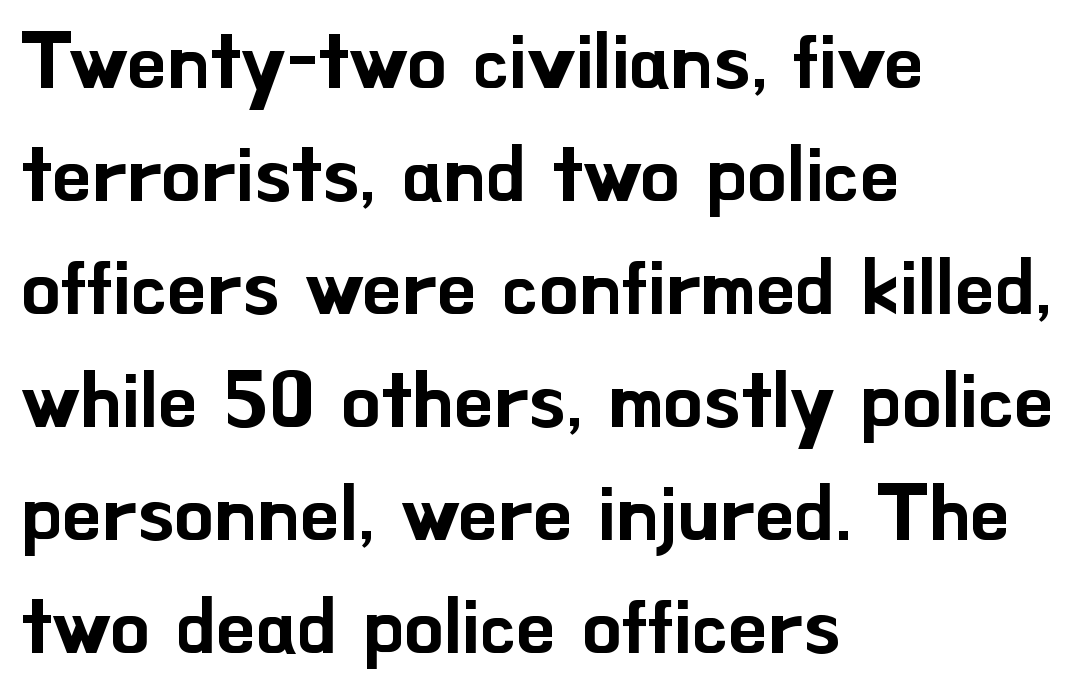
The image shows 78 px sans-serif type, upright; set left-aligned, normal line spacing (1.45x), normal letter spacing, not underlined; low stroke contrast and a small x-height.
